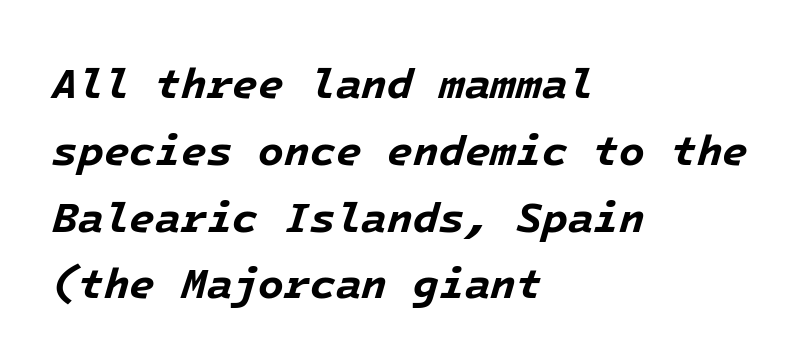
{"italic": "yes", "lean": "right", "slant_degrees": 16, "bold": "yes", "weight": "bold", "width": "normal", "stroke_contrast": "low", "x_height": "medium", "underline": "no", "align": "left", "line_spacing": "normal", "line_spacing_ratio": 1.59, "letter_spacing": "normal", "letter_spacing_em": 0.0, "glyph_px": 42}
